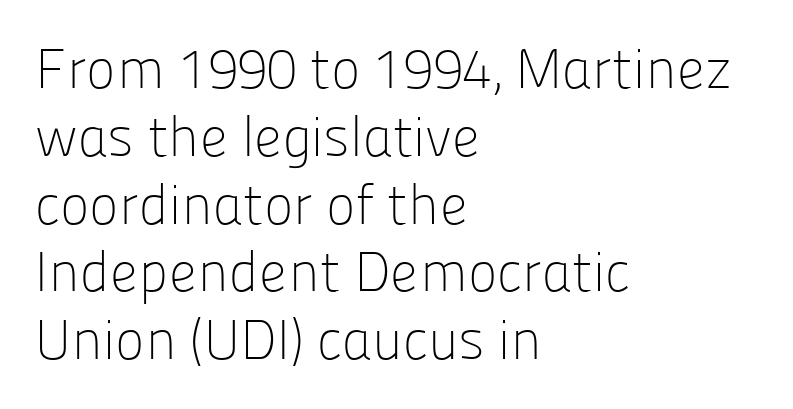
This sample is left-justified, so line endings fall wherever the words run out. Nobody drew a line under any word here. Posture: vertical. Heft: none added — not bold.
